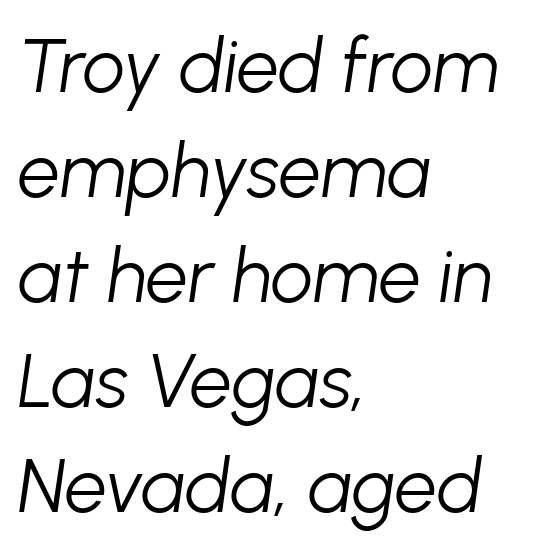
The image shows 75 px light type, italic (leaning right); set left-aligned, normal line spacing (1.4x), normal letter spacing, not underlined; low stroke contrast and a medium x-height.
